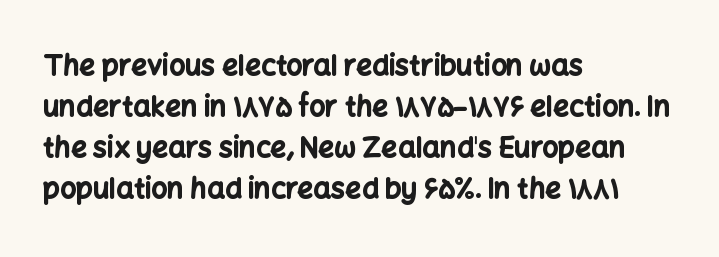
The image shows 28 px bold sans-serif type, upright; set left-aligned, normal line spacing (1.46x), normal letter spacing, not underlined; low stroke contrast and a medium x-height.
